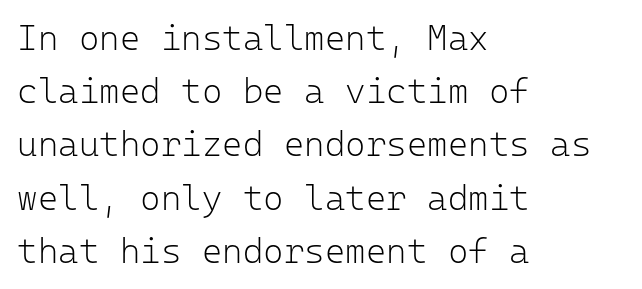
{"serif": "no", "italic": "no", "bold": "no", "weight": "light", "width": "normal", "stroke_contrast": "low", "x_height": "medium", "monospaced": "yes", "underline": "no", "align": "left", "line_spacing": "normal", "line_spacing_ratio": 1.52, "letter_spacing": "normal", "letter_spacing_em": 0.0, "glyph_px": 35}
